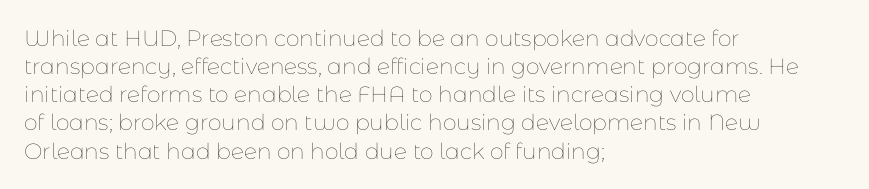
Normally led — the rows are evenly, conventionally spaced. Underlining? Definitely not there. The axis of the letterforms is exactly vertical. The passage is arranged the way most books set body copy — flush left. Default kerning and tracking; the words read as compact shapes.
